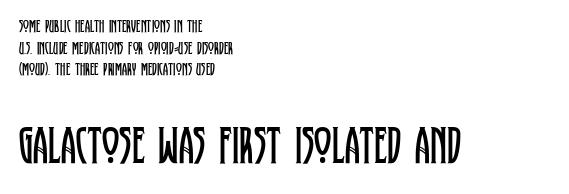
Q: Is the text bold? A: No.
Q: Is the text italic (slanted)? A: No, it is upright.
Q: Is the typeface a serif or a sans-serif typeface? A: Serif.
Q: Is the text underlined? A: No.
Q: How is the paragraph aligned? A: Left-aligned.
Q: Is the spacing between letters normal or unusually wide? A: Normal.
Q: Which block of text is set in a larger size, the first (top) or the second (bottom)? A: The second (bottom) one.
Q: Width (condensed, normal, or wide)? A: Condensed.
Q: Stroke contrast? A: Low.
Q: x-height? A: Large.
Q: Monospaced? A: No.
